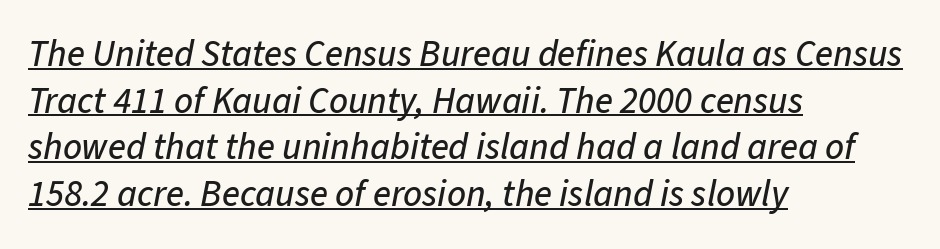
The text carries the slant typical of an italic or oblique font. Glyph-to-glyph distance matches everyday printed text. Quick note: underline on. Is there much room between lines? A standard amount, neither cramped nor airy. One-word summary of the alignment: left.
